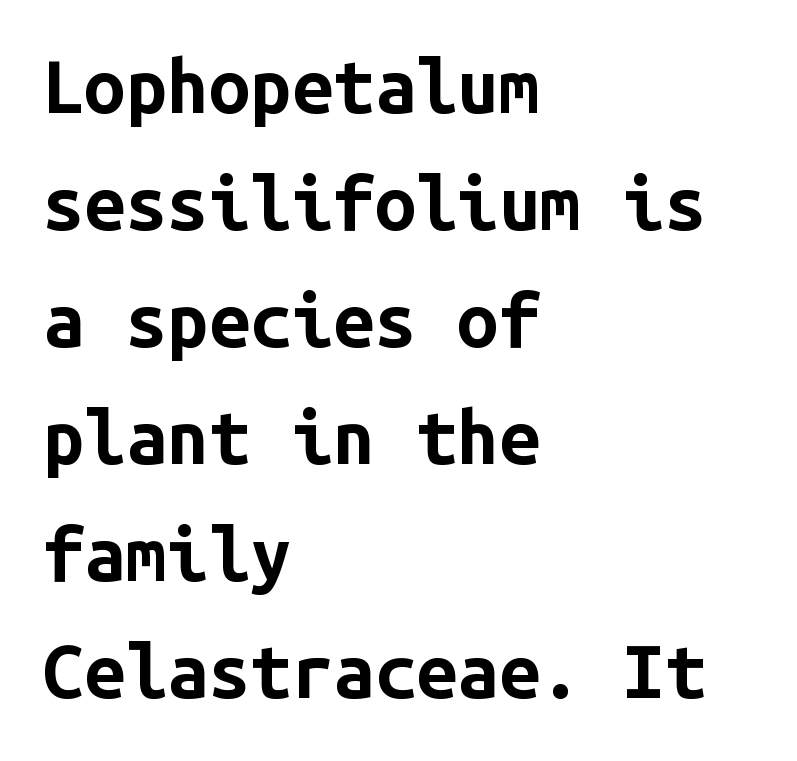
{"serif": "no", "italic": "no", "bold": "yes", "weight": "bold", "width": "normal", "stroke_contrast": "low", "x_height": "medium", "monospaced": "yes", "underline": "no", "align": "left", "line_spacing": "normal", "line_spacing_ratio": 1.58, "letter_spacing": "normal", "letter_spacing_em": 0.0, "glyph_px": 74}
